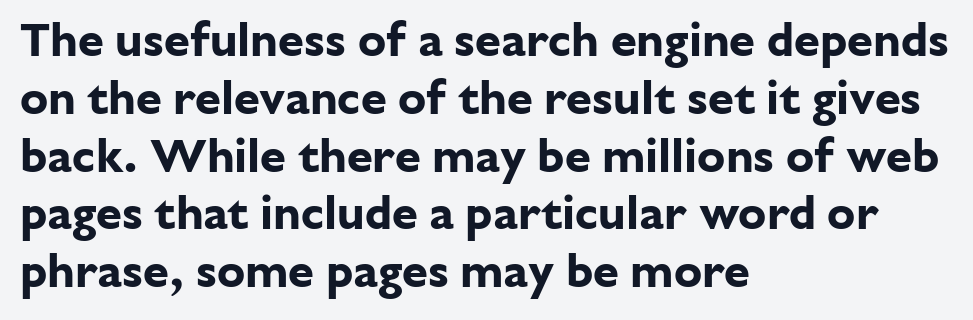
The image shows 47 px bold sans-serif type, upright; set left-aligned, line spacing 1.23x, normal letter spacing, not underlined; low stroke contrast and a medium x-height.
